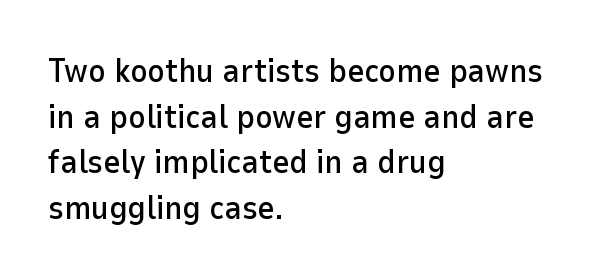
The designer went with a sans here, leaving each stem footless. The setting favours the left margin, as ordinary paragraphs usually do. Regular leading. You could not count columns in this text — the font is proportionally spaced.
